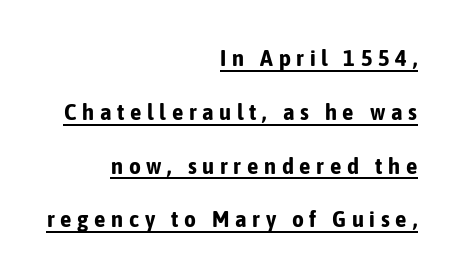
The image shows 23 px bold type, upright; set right-aligned, loose line spacing (2.34x), unusually wide letter spacing (+0.25 em), underlined.
